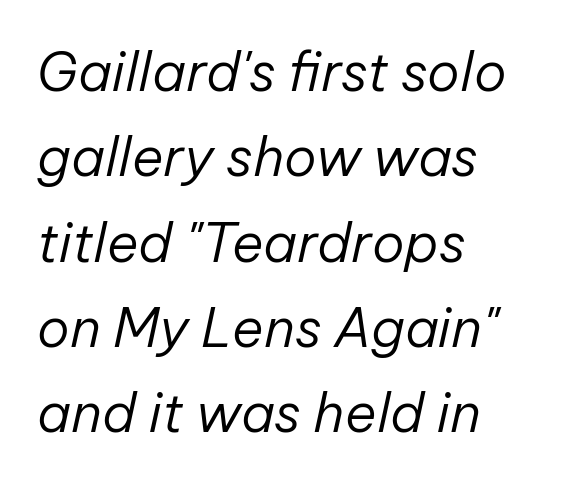
The lettering tilts uniformly, giving the passage an italic look. Tracking here is standard; glyphs follow each other at the usual distance. In CSS terms this would be text-align: left. Proportional: the letters do not fall into vertical columns. No chunkiness to these letters — they're not bold.
